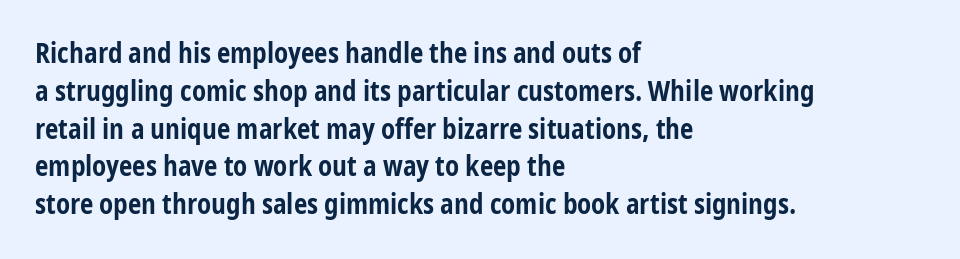
{"italic": "no", "bold": "yes", "underline": "no", "align": "left", "line_spacing": "normal", "line_spacing_ratio": 1.4, "letter_spacing": "normal", "letter_spacing_em": 0.0, "glyph_px": 27}
